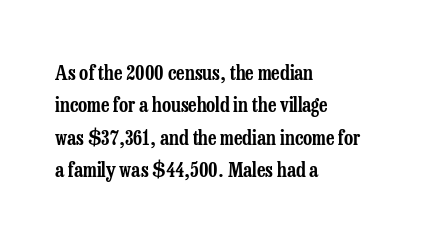
The image shows 20 px text type, upright; set left-aligned, normal line spacing (1.62x), normal letter spacing, not underlined.
